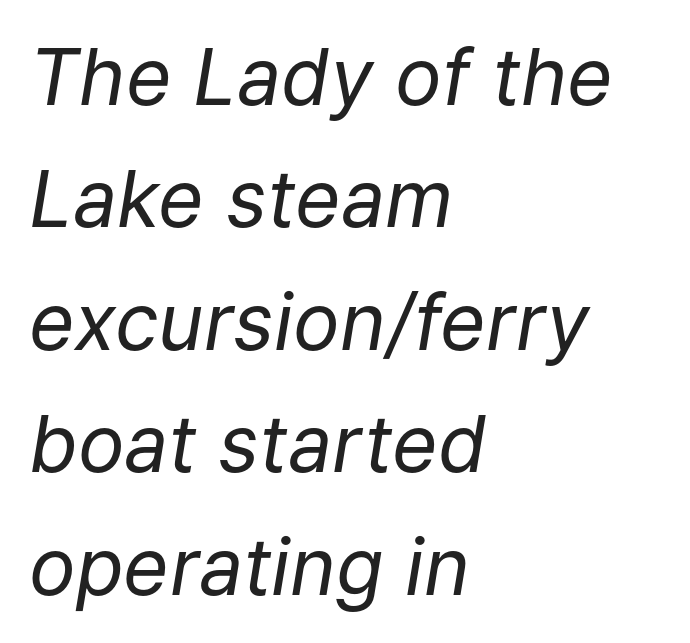
{"italic": "yes", "lean": "right", "slant_degrees": 9, "bold": "no", "weight": "regular", "width": "normal", "stroke_contrast": "low", "x_height": "medium", "monospaced": "no", "underline": "no", "align": "left", "line_spacing": "normal", "line_spacing_ratio": 1.57, "letter_spacing": "normal", "letter_spacing_em": 0.0, "glyph_px": 78}
